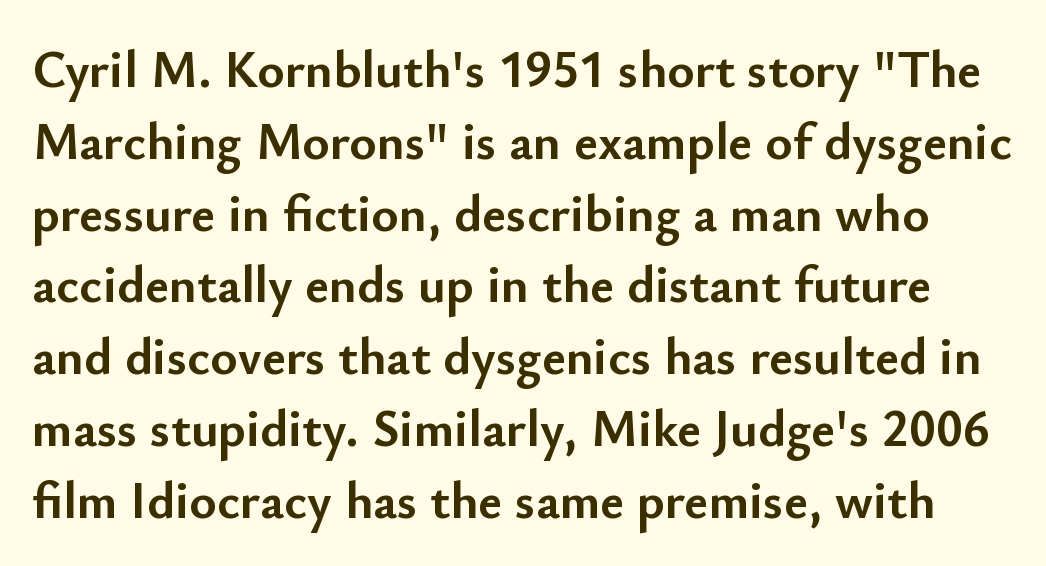
{"serif": "no", "italic": "no", "bold": "yes", "weight": "semibold", "width": "normal", "stroke_contrast": "low", "x_height": "small", "monospaced": "no", "underline": "no", "line_spacing": "normal", "line_spacing_ratio": 1.38, "letter_spacing": "normal", "letter_spacing_em": 0.0, "glyph_px": 52}
